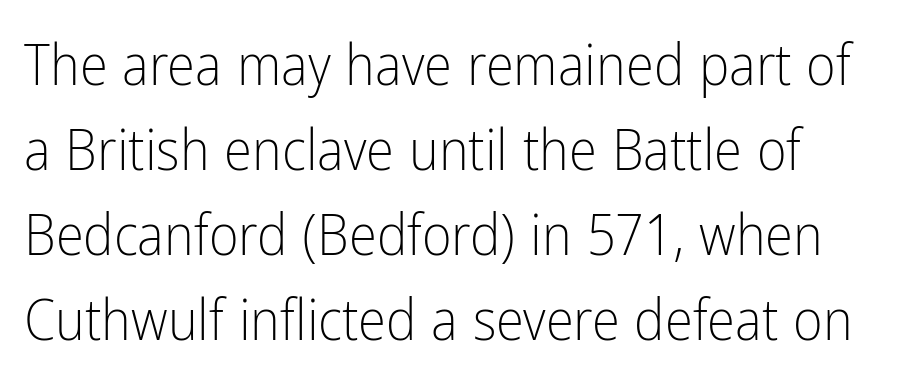
Q: Is the text bold? A: No.
Q: Is the text italic (slanted)? A: No, it is upright.
Q: Is the typeface a serif or a sans-serif typeface? A: Sans-serif.
Q: Is the text underlined? A: No.
Q: Is the spacing between letters normal or unusually wide? A: Normal.
Q: Is the spacing between lines tight, normal or loose? A: Normal.
Q: Width (condensed, normal, or wide)? A: Condensed.
Q: Stroke contrast? A: Low.
Q: x-height? A: Medium.
Q: Monospaced? A: No.
